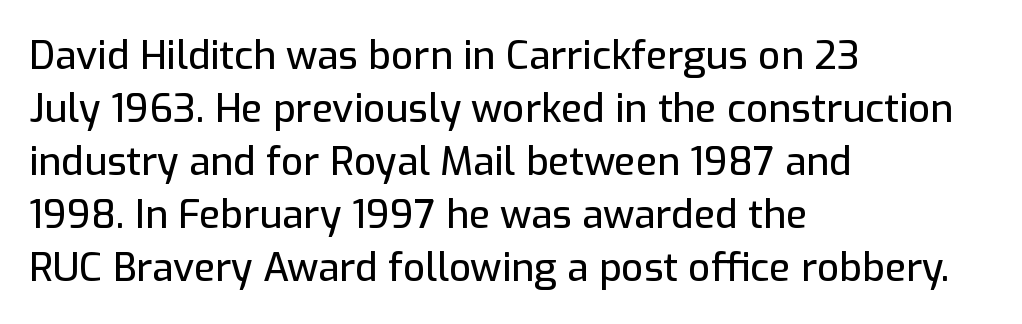
The image shows 39 px sans-serif type, upright; set left-aligned, normal line spacing (1.36x), normal letter spacing, not underlined; low stroke contrast and a medium x-height.
